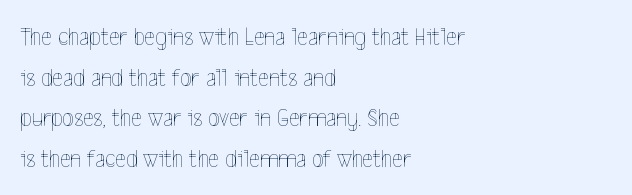
Q: Is the text bold? A: No.
Q: Is the text italic (slanted)? A: No, it is upright.
Q: Is the text underlined? A: No.
Q: How is the paragraph aligned? A: Left-aligned.
Q: Is the spacing between letters normal or unusually wide? A: Normal.
Q: Is the spacing between lines tight, normal or loose? A: Normal.
